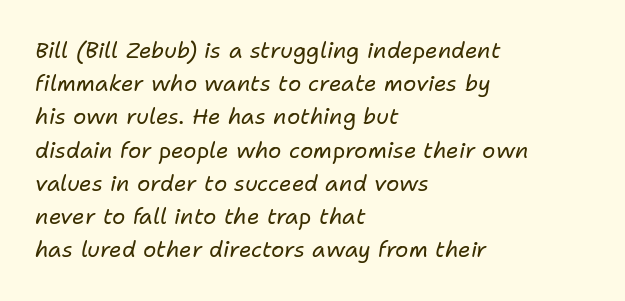
{"italic": "yes", "lean": "right", "slant_degrees": 11, "bold": "no", "underline": "no", "align": "left", "line_spacing": "normal", "line_spacing_ratio": 1.51, "letter_spacing": "normal", "letter_spacing_em": 0.0, "glyph_px": 22}
